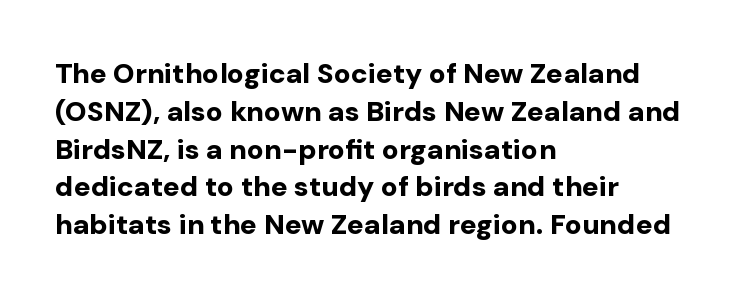
The image shows 28 px bold sans-serif type, upright; set left-aligned, normal line spacing (1.35x), normal letter spacing, not underlined; low stroke contrast and a medium x-height.
